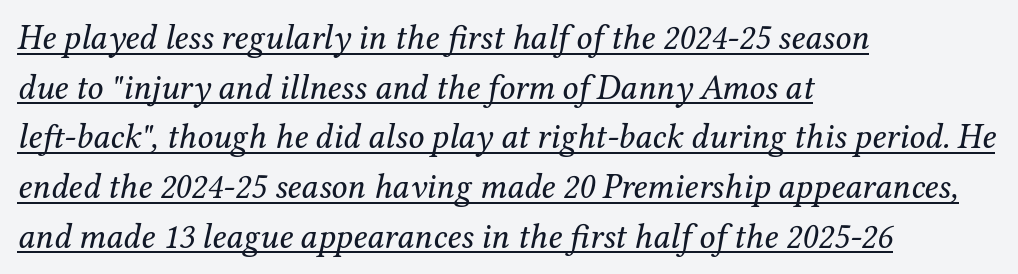
Q: Is the text bold? A: No.
Q: Is the text italic (slanted)? A: Yes, it leans right by about 12 degrees.
Q: Is the typeface a serif or a sans-serif typeface? A: Serif.
Q: Is the text underlined? A: Yes.
Q: How is the paragraph aligned? A: Left-aligned.
Q: Is the spacing between letters normal or unusually wide? A: Normal.
Q: Is the spacing between lines tight, normal or loose? A: Normal.
Q: Width (condensed, normal, or wide)? A: Normal.
Q: Stroke contrast? A: Medium.
Q: x-height? A: Medium.
Q: Monospaced? A: No.
